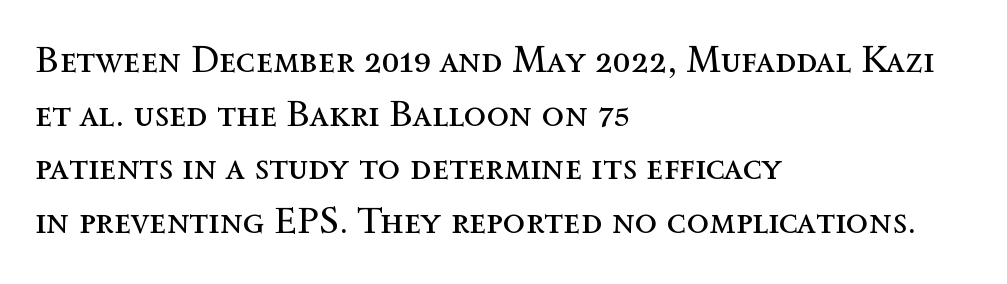
The ragged edge is on the right, which tells us the setting is flush left. Caption: face not bold, strokes unweighted. Words float on clear page, feet unadorned. Summary of vertical rhythm: regular, with standard interline spacing.
